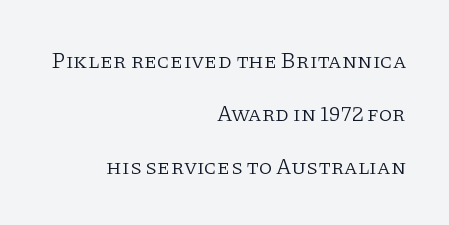
Q: Is the text bold? A: No.
Q: Is the text italic (slanted)? A: No, it is upright.
Q: Is the text underlined? A: No.
Q: How is the paragraph aligned? A: Right-aligned.
Q: Is the spacing between letters normal or unusually wide? A: Normal.
Q: Is the spacing between lines tight, normal or loose? A: Loose.
